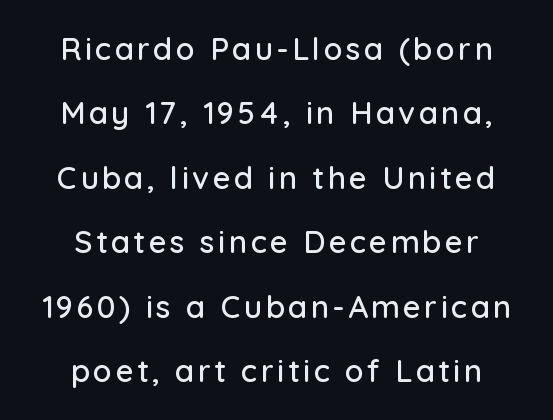
Q: Is the text italic (slanted)? A: No, it is upright.
Q: Is the typeface a serif or a sans-serif typeface? A: Sans-serif.
Q: Is the text underlined? A: No.
Q: How is the paragraph aligned? A: Centered.
Q: Is the spacing between lines tight, normal or loose? A: Loose.
Q: Width (condensed, normal, or wide)? A: Normal.
Q: Stroke contrast? A: Low.
Q: x-height? A: Medium.
Q: Monospaced? A: No.
